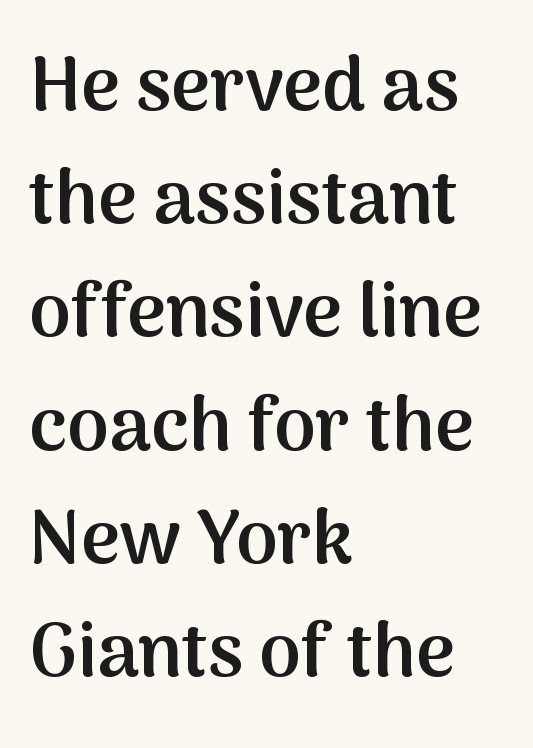
Q: Is the text bold? A: Semi-bold.
Q: Is the text italic (slanted)? A: No, it is upright.
Q: Is the typeface a serif or a sans-serif typeface? A: Sans-serif.
Q: Is the text underlined? A: No.
Q: How is the paragraph aligned? A: Left-aligned.
Q: Is the spacing between letters normal or unusually wide? A: Normal.
Q: Is the spacing between lines tight, normal or loose? A: Normal.
Q: Width (condensed, normal, or wide)? A: Normal.
Q: Stroke contrast? A: Medium.
Q: x-height? A: Medium.
Q: Monospaced? A: No.
